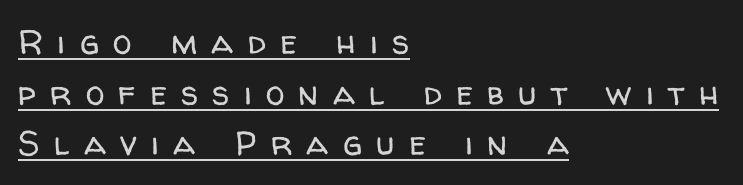
Inter-character spacing is expanded well beyond the font's built-in metrics. Every character sits straight up, as roman type does. Regarding leading, the lines here are spaced in the standard way. This sample has the flowing, uneven cadence of proportional lettering. Font category for this specimen: sans-serif.
